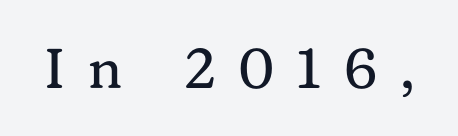
Q: Is the text bold? A: No.
Q: Is the text italic (slanted)? A: No, it is upright.
Q: Is the typeface a serif or a sans-serif typeface? A: Serif.
Q: Is the text underlined? A: No.
Q: Is the spacing between letters normal or unusually wide? A: Unusually wide.
Q: Width (condensed, normal, or wide)? A: Normal.
Q: Stroke contrast? A: Medium.
Q: x-height? A: Medium.
Q: Monospaced? A: No.
